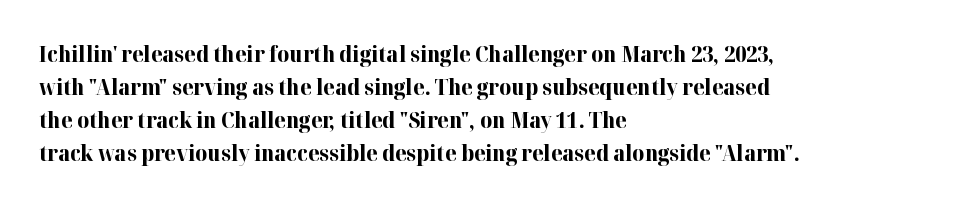
The image shows 21 px bold type, upright; set left-aligned, normal line spacing (1.57x), normal letter spacing, not underlined.
